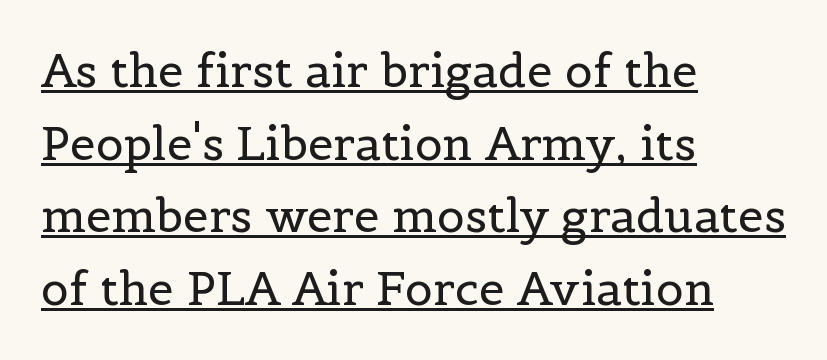
{"serif": "yes", "italic": "no", "bold": "no", "weight": "regular", "width": "normal", "x_height": "medium", "monospaced": "no", "underline": "yes", "align": "left", "line_spacing": "normal", "line_spacing_ratio": 1.58, "letter_spacing": "normal", "letter_spacing_em": 0.0, "glyph_px": 46}
